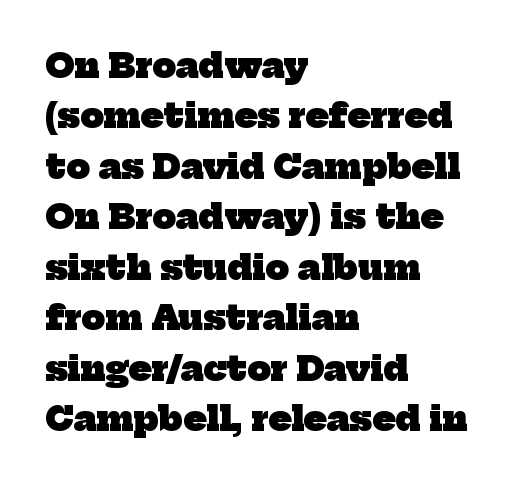
Q: Is the text bold? A: Yes.
Q: Is the typeface a serif or a sans-serif typeface? A: Serif.
Q: Is the text underlined? A: No.
Q: How is the paragraph aligned? A: Left-aligned.
Q: Is the spacing between letters normal or unusually wide? A: Normal.
Q: Is the spacing between lines tight, normal or loose? A: Normal.
Q: Width (condensed, normal, or wide)? A: Normal.
Q: Stroke contrast? A: Low.
Q: x-height? A: Medium.
Q: Monospaced? A: No.
